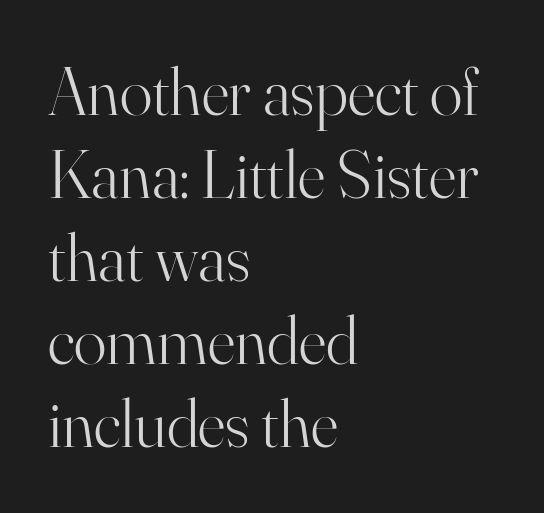
Here the glyphs are tracked normally, forming tight word shapes. Where is the straight margin? On the left. Stroke terminals: seriffed. The space directly below the letters is spotless. Italic? Not at all — the glyphs are vertical.
